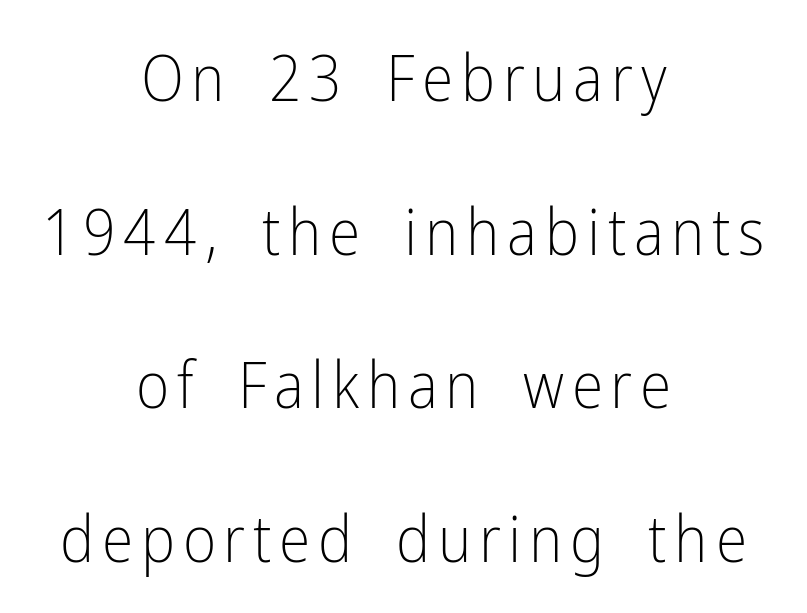
The image shows 64 px light, condensed sans-serif type, upright; set centered, loose line spacing (2.4x), not underlined; low stroke contrast and a medium x-height.
